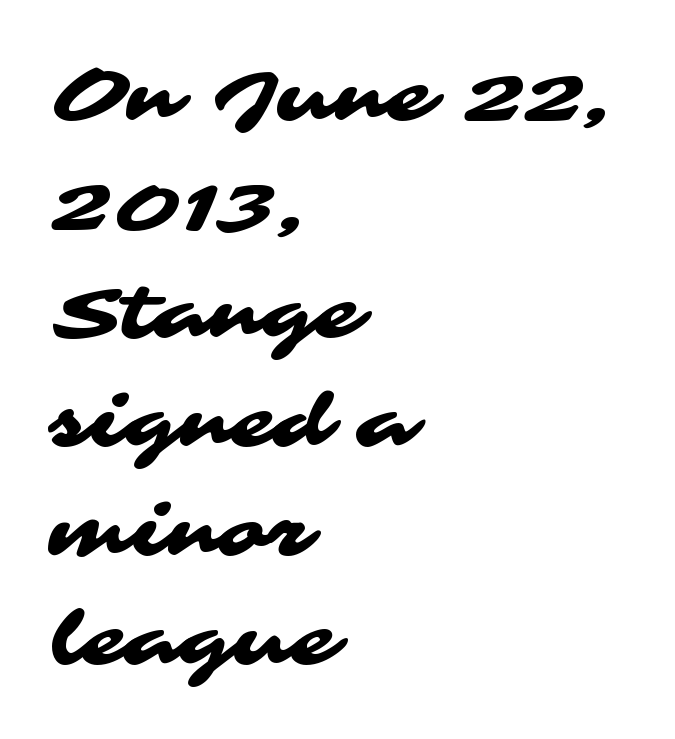
The image shows 72 px wide sans-serif type; set left-aligned, normal line spacing (1.51x), normal letter spacing, not underlined; medium stroke contrast and a medium x-height.
